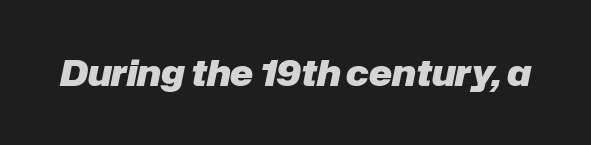
{"italic": "yes", "lean": "right", "slant_degrees": 12, "bold": "yes", "weight": "heavy", "width": "normal", "stroke_contrast": "low", "x_height": "medium", "monospaced": "no", "underline": "no", "letter_spacing": "normal", "letter_spacing_em": 0.0, "glyph_px": 35}
